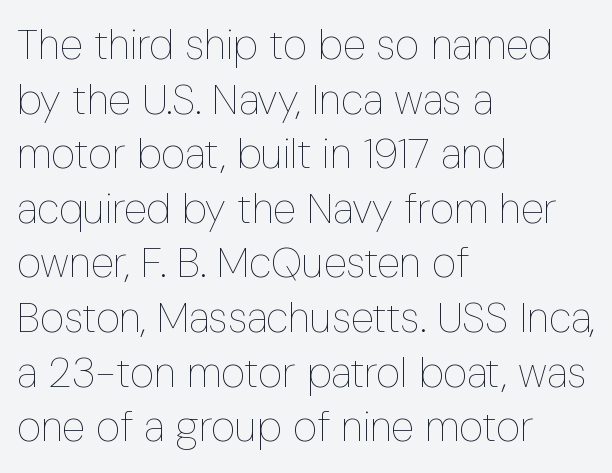
The image shows 42 px thin, condensed type, upright; set left-aligned, normal line spacing (1.3x), normal letter spacing, not underlined; low stroke contrast and a medium x-height.
